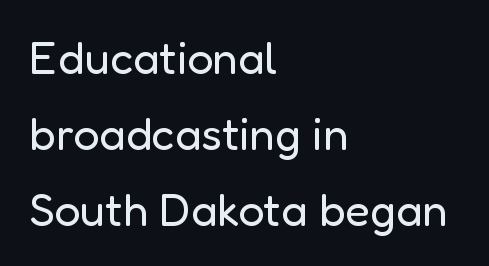
Q: Is the text bold? A: No.
Q: Is the text italic (slanted)? A: No, it is upright.
Q: Is the typeface a serif or a sans-serif typeface? A: Sans-serif.
Q: Is the text underlined? A: No.
Q: How is the paragraph aligned? A: Left-aligned.
Q: Is the spacing between letters normal or unusually wide? A: Normal.
Q: Is the spacing between lines tight, normal or loose? A: Normal.
Q: Width (condensed, normal, or wide)? A: Normal.
Q: Stroke contrast? A: Low.
Q: x-height? A: Medium.
Q: Monospaced? A: No.
